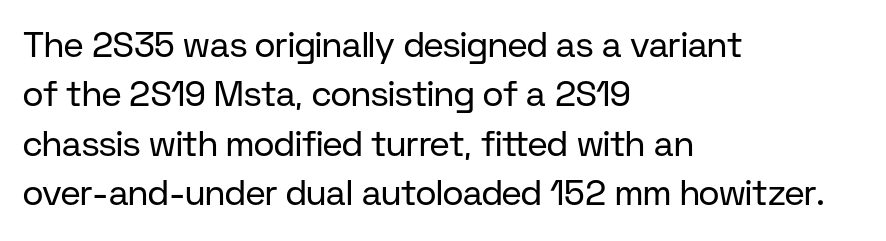
Q: Is the text bold? A: No.
Q: Is the text italic (slanted)? A: No, it is upright.
Q: Is the typeface a serif or a sans-serif typeface? A: Sans-serif.
Q: Is the text underlined? A: No.
Q: How is the paragraph aligned? A: Left-aligned.
Q: Is the spacing between letters normal or unusually wide? A: Normal.
Q: Is the spacing between lines tight, normal or loose? A: Normal.
Q: Width (condensed, normal, or wide)? A: Normal.
Q: Stroke contrast? A: Low.
Q: x-height? A: Medium.
Q: Monospaced? A: No.
